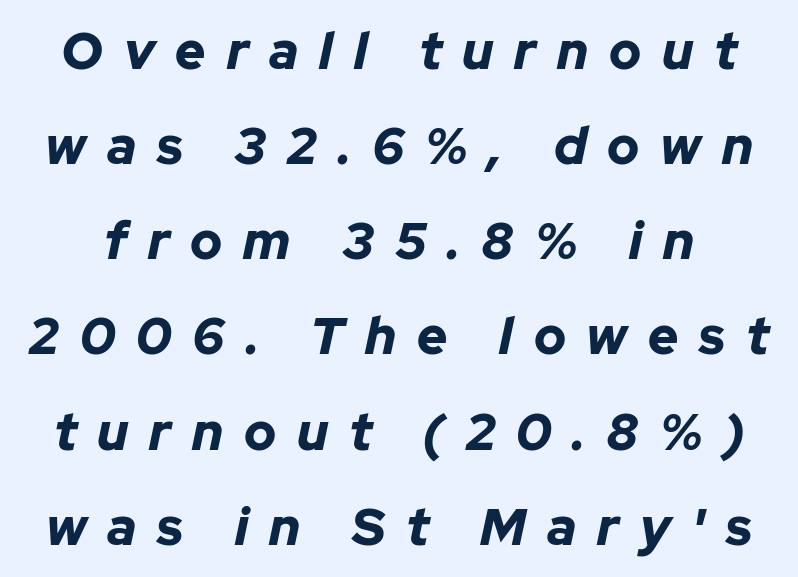
Characters follow at a spacing far wider than the type designer built in. Plain, unruled lines of type. It's the slanting kind of type. Each letter keeps its own natural width here, so spacing adapts to shape. As a designer I'd log this as weight 700, bold.
